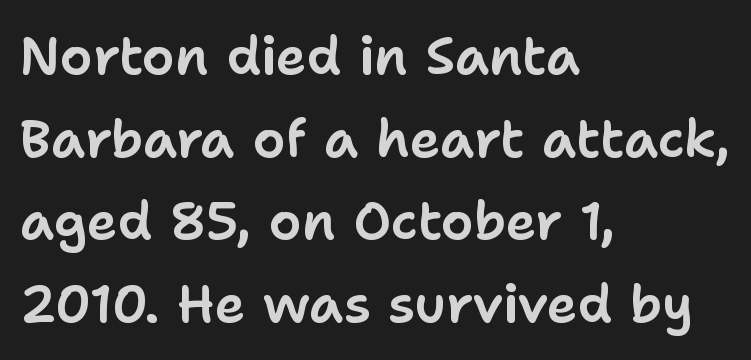
The image shows 52 px sans-serif type, upright; set left-aligned, normal line spacing (1.59x), normal letter spacing, not underlined; low stroke contrast and a medium x-height.
